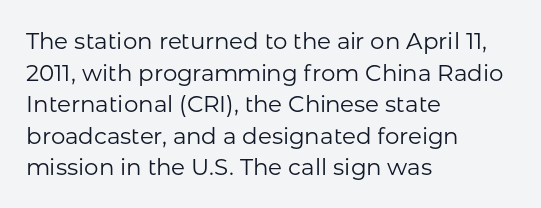
The image shows 23 px text type, upright; set left-aligned, normal line spacing (1.37x), normal letter spacing, not underlined.
